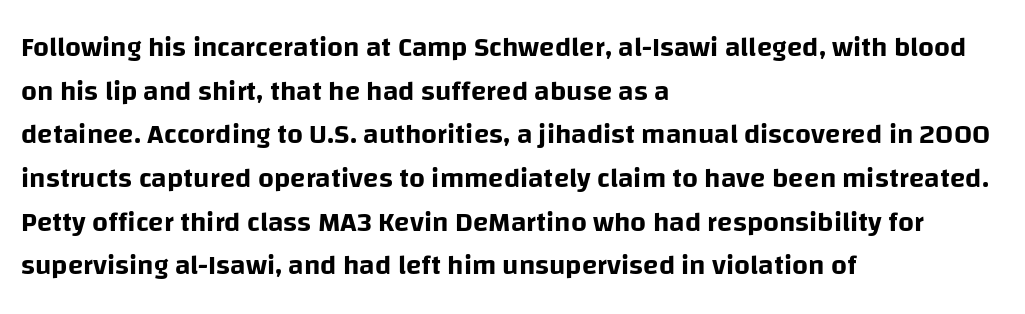
{"serif": "no", "italic": "no", "width": "normal", "stroke_contrast": "low", "x_height": "large", "monospaced": "no", "underline": "no", "align": "left", "line_spacing": "normal", "line_spacing_ratio": 1.56, "letter_spacing": "normal", "letter_spacing_em": 0.0, "glyph_px": 28}
